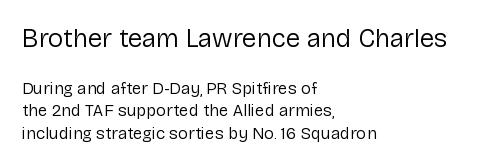
The emphasis by scale lands on block number one, above. Is there much room between lines? A standard amount, neither cramped nor airy. Unlike italic type, these characters show no tilt at all. A typesetter would call this zero additional tracking.
